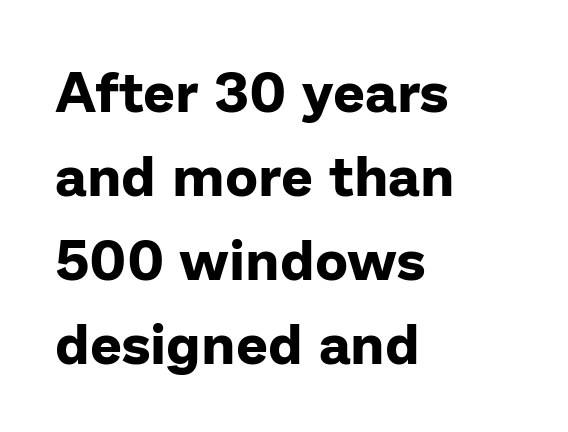
{"serif": "no", "italic": "no", "bold": "yes", "weight": "bold", "width": "normal", "stroke_contrast": "low", "x_height": "medium", "monospaced": "no", "underline": "no", "align": "left", "line_spacing": "normal", "line_spacing_ratio": 1.5, "letter_spacing": "normal", "letter_spacing_em": 0.0, "glyph_px": 56}
